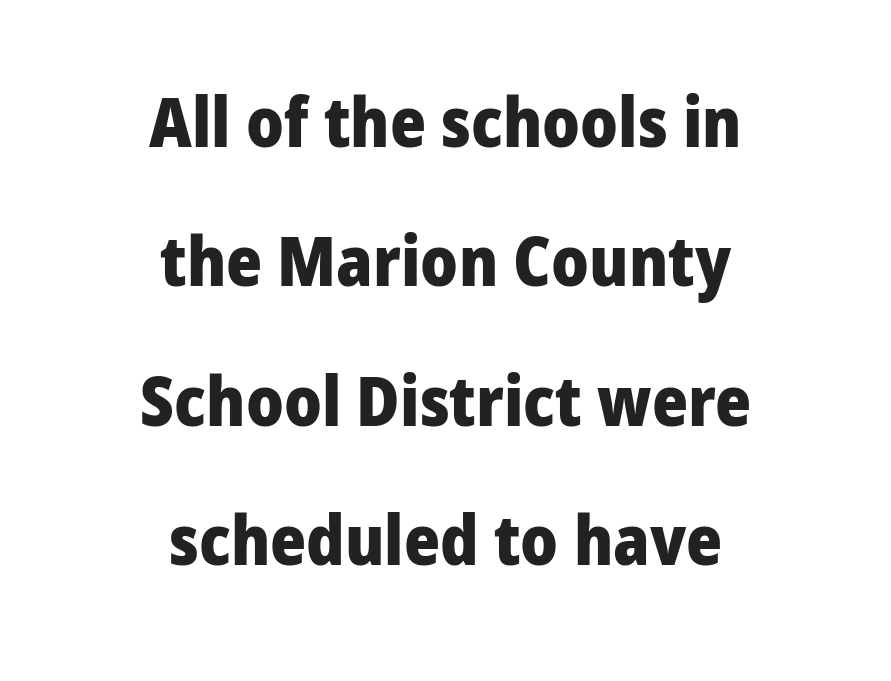
The passage shown is typeset with a sans-serif family. This is roman type, the default non-slanted kind. This sample has the flowing, uneven cadence of proportional lettering. Any mark beneath the type? The region is blank.
